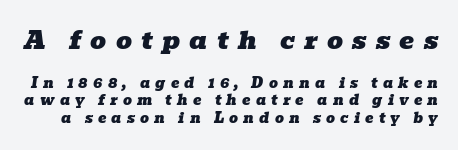
The image shows 25 px text type, italic (leaning right); set line spacing 1.24x, unusually wide letter spacing (+0.37 em), not underlined; the first (top) block is 1.79x larger.
